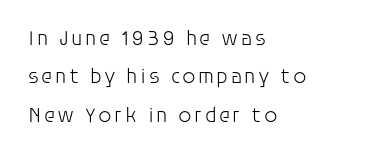
{"italic": "no", "bold": "no", "underline": "no", "align": "left", "line_spacing_ratio": 1.83, "glyph_px": 21}
